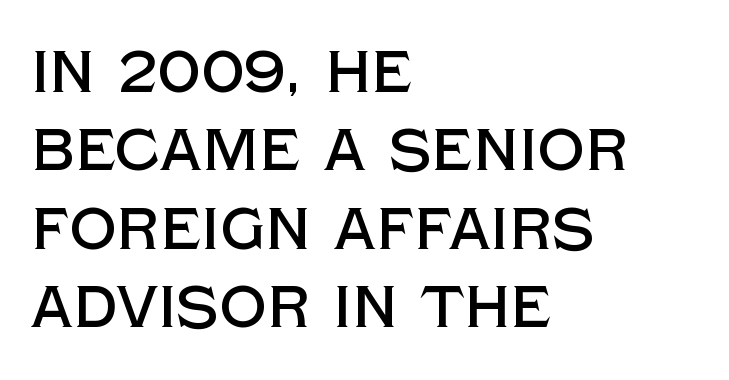
Reading down the column, the eye jumps a familiar distance to each next line. Look at the tracking — it's just the regular setting, nothing added. The passage is arranged the way most books set body copy — flush left. The text was rendered using a sans face with plain stroke endings.
